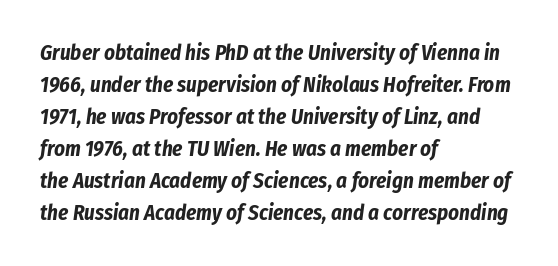
Quick note: interline space is typical. The type is set solid horizontally, with unmodified tracking. The lines are quadded left. These lines carry a lot of weight — the face is fully bold. Glance below the letters and you will spot only blank space. Is the type slanted? Yes — the strokes lean at a clear angle.
